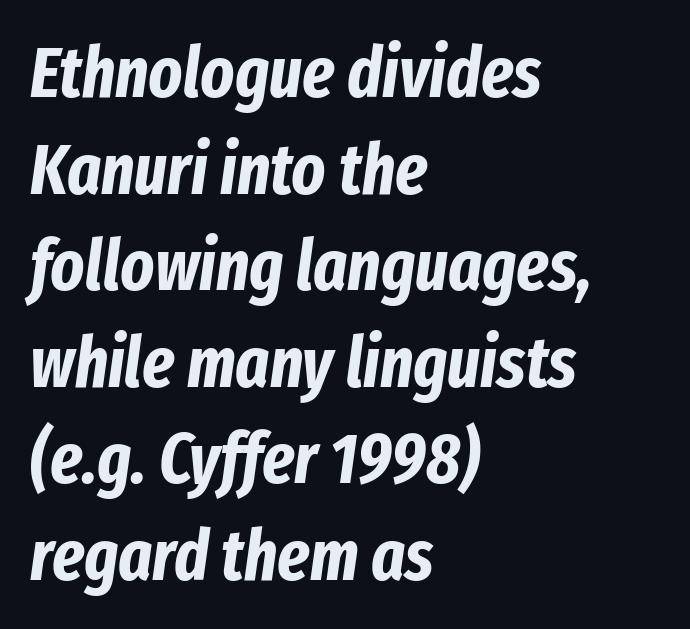
The image shows 71 px bold, condensed type, italic (leaning right); set left-aligned, normal line spacing (1.36x), normal letter spacing, not underlined; low stroke contrast and a medium x-height.
